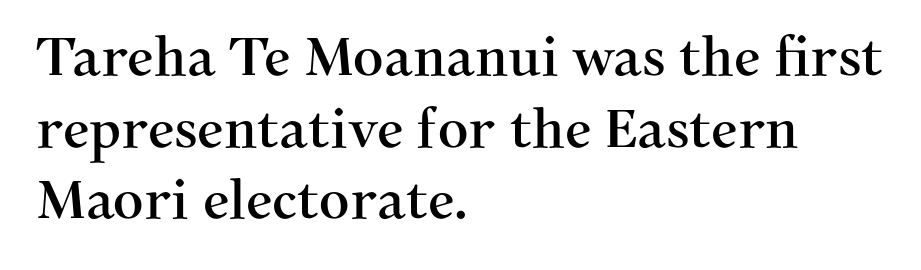
Where is the straight margin? On the left. You can tell from the footed stems that serif type was used. The specimen reads as upright at a glance. Type without underlining.
